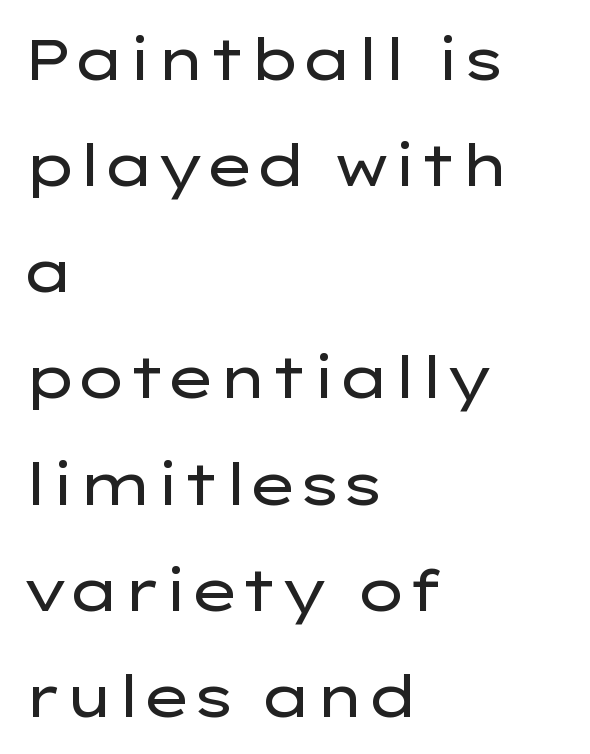
Q: Is the text bold? A: No.
Q: Is the text italic (slanted)? A: No, it is upright.
Q: Is the typeface a serif or a sans-serif typeface? A: Sans-serif.
Q: Is the text underlined? A: No.
Q: How is the paragraph aligned? A: Left-aligned.
Q: Is the spacing between letters normal or unusually wide? A: Normal.
Q: Width (condensed, normal, or wide)? A: Wide.
Q: Stroke contrast? A: Low.
Q: x-height? A: Medium.
Q: Monospaced? A: No.
